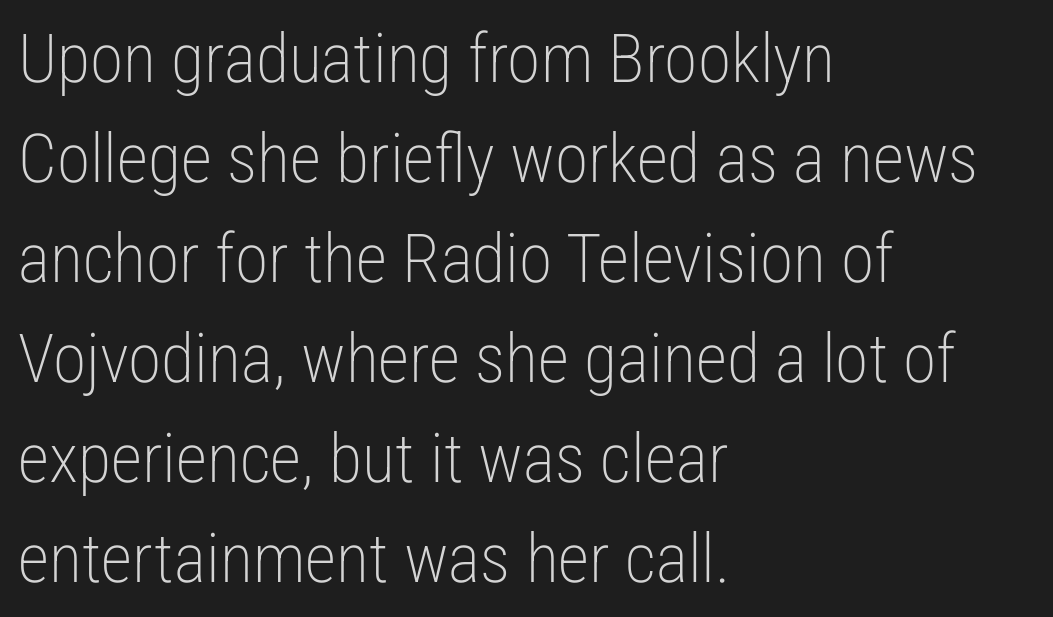
{"serif": "no", "italic": "no", "bold": "no", "weight": "light", "width": "condensed", "stroke_contrast": "low", "x_height": "medium", "monospaced": "no", "underline": "no", "align": "left", "line_spacing": "normal", "line_spacing_ratio": 1.47, "letter_spacing": "normal", "letter_spacing_em": 0.0, "glyph_px": 68}
